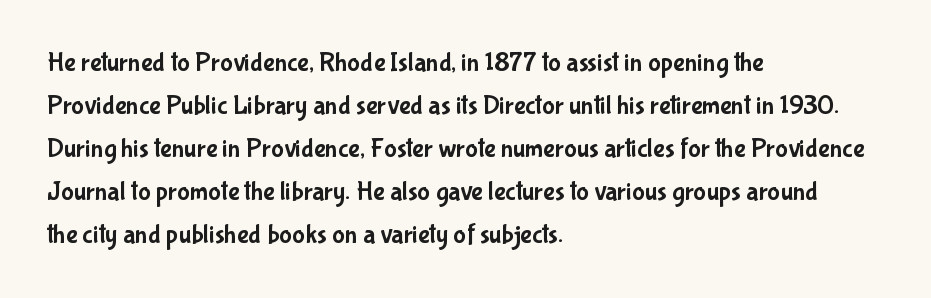
Q: Is the text italic (slanted)? A: No, it is upright.
Q: Is the text underlined? A: No.
Q: How is the paragraph aligned? A: Left-aligned.
Q: Is the spacing between letters normal or unusually wide? A: Normal.
Q: Is the spacing between lines tight, normal or loose? A: Normal.
